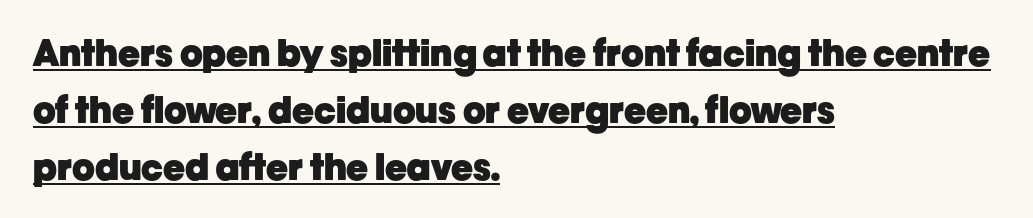
{"serif": "no", "italic": "no", "bold": "yes", "weight": "heavy", "width": "normal", "stroke_contrast": "low", "x_height": "medium", "monospaced": "no", "underline": "yes", "align": "left", "line_spacing": "normal", "line_spacing_ratio": 1.54, "letter_spacing": "normal", "letter_spacing_em": 0.0, "glyph_px": 37}
